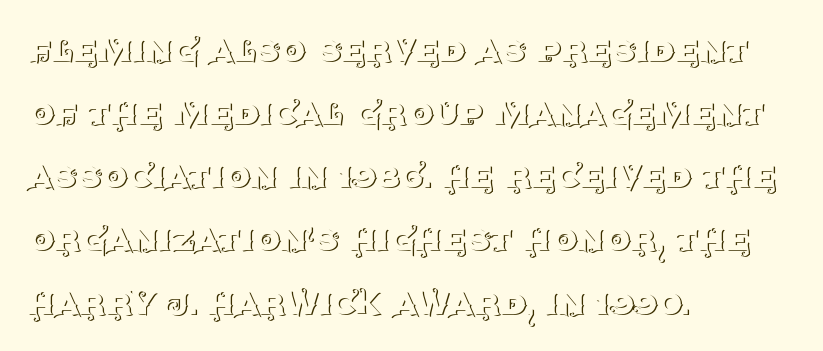
The image shows 41 px thin serif type, upright; set left-aligned, normal line spacing (1.54x), normal letter spacing, not underlined; medium stroke contrast and a large x-height.
